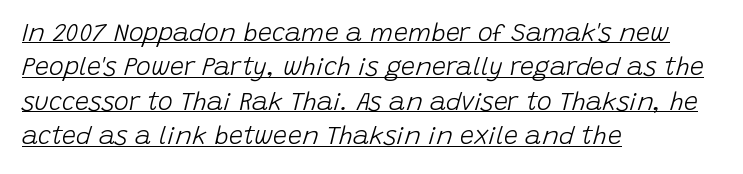
The designer left line spacing at the default. One-word summary of the alignment: left. Is the stroke heavy? The answer is a plain regular-or-lighter. Designer's note — italics engaged. This sample uses plain, unmodified letter spacing. This is underlined copy, the kind a proofreader might mark for attention.
